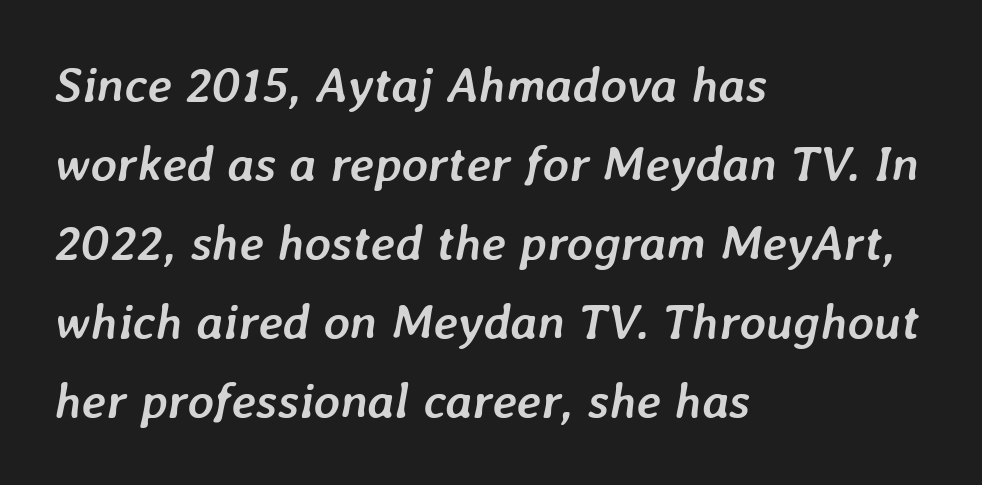
The font's italic variant was chosen for this text. Chunky letters — that's bold for sure. Is the letter spacing exaggerated? No — it looks like the ordinary default. Spacing verdict: proportional, widths tailored to each character. Lines of text with bare space underneath. The vertical gap from one line to the next is medium.
